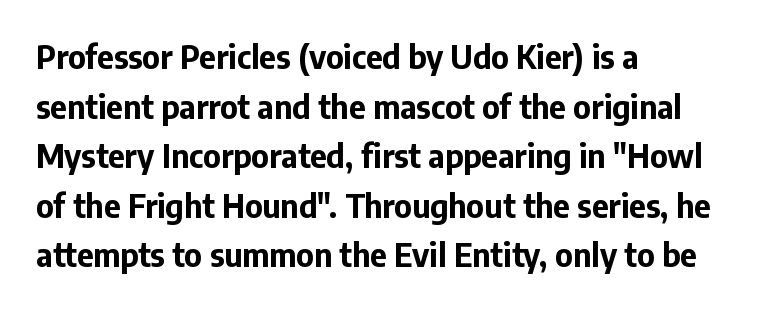
{"serif": "no", "italic": "no", "bold": "yes", "weight": "bold", "width": "normal", "stroke_contrast": "low", "x_height": "medium", "monospaced": "no", "underline": "no", "align": "left", "line_spacing": "normal", "line_spacing_ratio": 1.55, "letter_spacing": "normal", "letter_spacing_em": 0.0, "glyph_px": 32}
